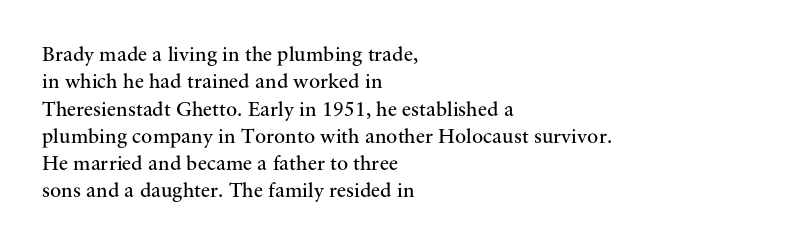
Reading down the block, your eye returns to a fixed left position each line. The weight tops out at a normal text grade. Interline gaps are of average width in this sample. The letters sit at their default tracking, neither squeezed nor spread.
